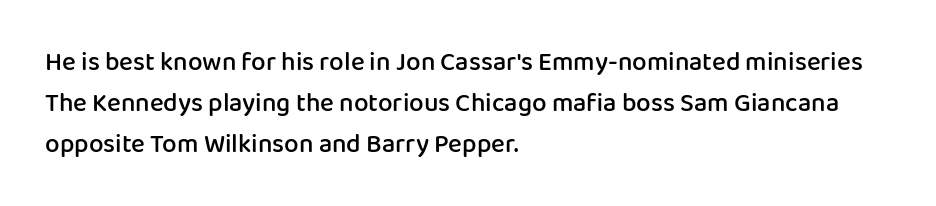
{"italic": "no", "bold": "semi", "underline": "no", "align": "left", "line_spacing": "normal", "line_spacing_ratio": 1.58, "letter_spacing": "normal", "letter_spacing_em": 0.0, "glyph_px": 26}
